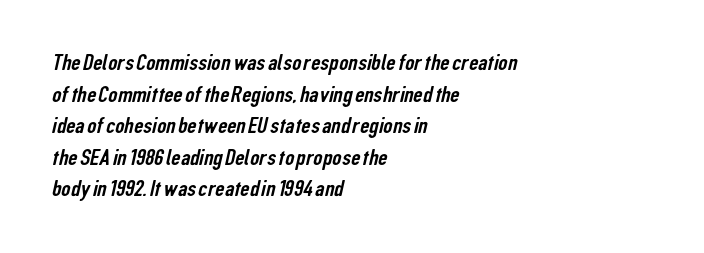
Q: Is the text underlined? A: No.
Q: How is the paragraph aligned? A: Left-aligned.
Q: Is the spacing between letters normal or unusually wide? A: Normal.
Q: Is the spacing between lines tight, normal or loose? A: Normal.
